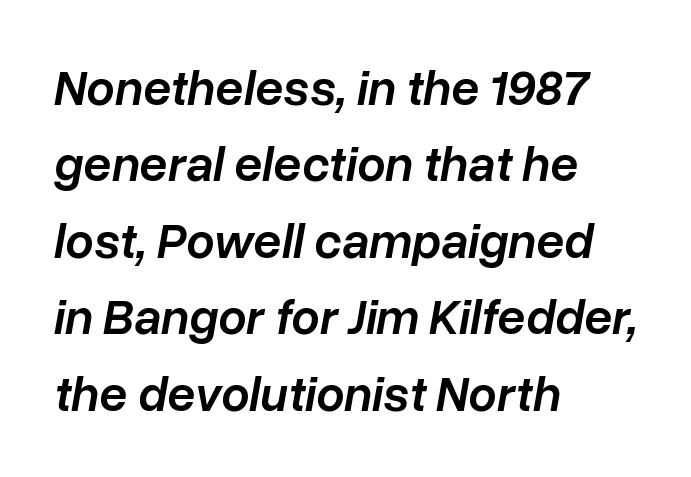
Q: Is the text bold? A: Semi-bold.
Q: Is the text italic (slanted)? A: Yes, it leans right by about 10 degrees.
Q: Is the text underlined? A: No.
Q: How is the paragraph aligned? A: Left-aligned.
Q: Is the spacing between letters normal or unusually wide? A: Normal.
Q: Is the spacing between lines tight, normal or loose? A: Normal.
Q: Width (condensed, normal, or wide)? A: Normal.
Q: Stroke contrast? A: Low.
Q: x-height? A: Medium.
Q: Monospaced? A: No.
